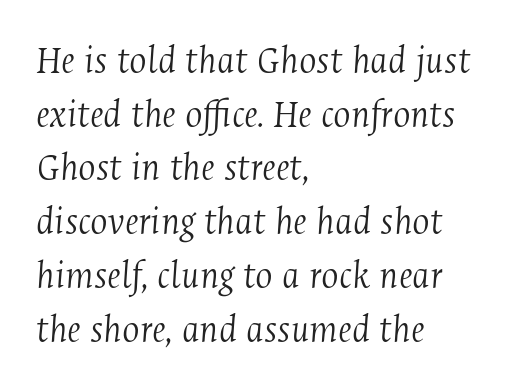
{"serif": "yes", "italic": "yes", "lean": "right", "slant_degrees": 4, "bold": "no", "weight": "light", "width": "condensed", "stroke_contrast": "medium", "x_height": "medium", "monospaced": "no", "underline": "no", "align": "left", "line_spacing": "normal", "line_spacing_ratio": 1.31, "letter_spacing": "normal", "letter_spacing_em": 0.0, "glyph_px": 41}
